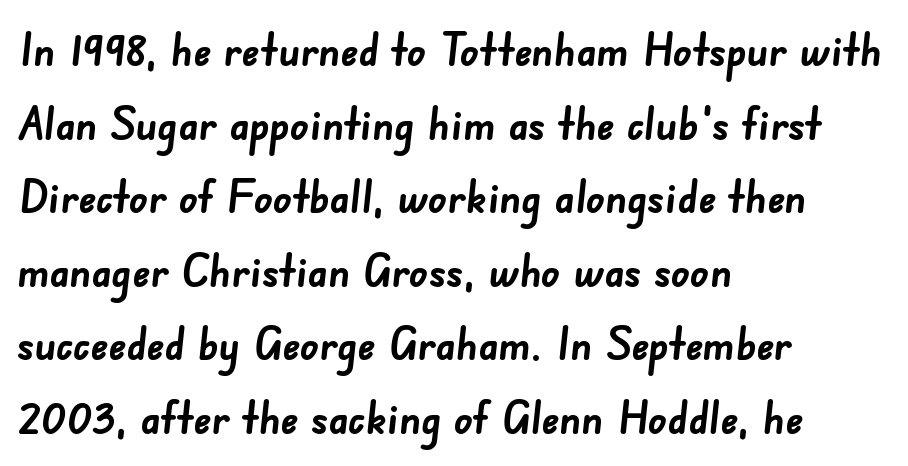
The rendering keeps characters at their native spacing. Reading down the column, the eye jumps a familiar distance to each next line. The designer went with a sans here, leaving each stem footless. This sample is left-justified, so line endings fall wherever the words run out.
